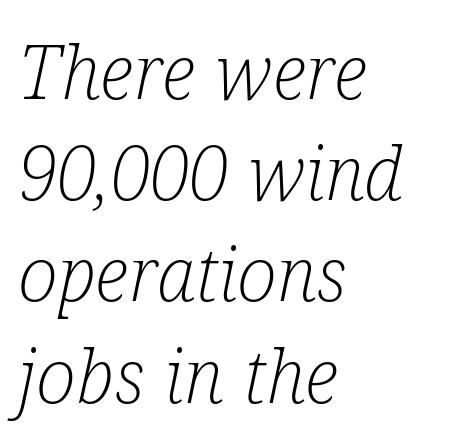
Q: Is the text bold? A: No.
Q: Is the text italic (slanted)? A: Yes, it leans right by about 12 degrees.
Q: Is the typeface a serif or a sans-serif typeface? A: Serif.
Q: Is the text underlined? A: No.
Q: How is the paragraph aligned? A: Left-aligned.
Q: Is the spacing between letters normal or unusually wide? A: Normal.
Q: Is the spacing between lines tight, normal or loose? A: Normal.
Q: Width (condensed, normal, or wide)? A: Condensed.
Q: Stroke contrast? A: Low.
Q: x-height? A: Medium.
Q: Monospaced? A: No.
